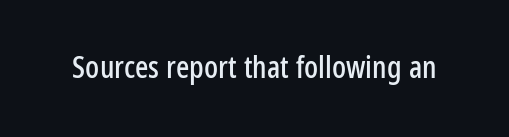
{"serif": "no", "italic": "no", "width": "condensed", "stroke_contrast": "low", "x_height": "medium", "monospaced": "no", "underline": "no", "letter_spacing": "normal", "letter_spacing_em": 0.0, "glyph_px": 31}
